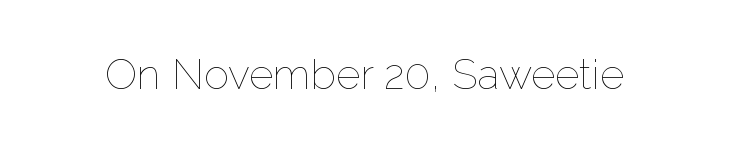
Stroke mass is kept to a normal reading level or below. The tracking reads as untouched default to a designer's eye. If you drew a line through each stem, it would be perfectly vertical. The letters advance in unequal steps, a hallmark of proportional type.
